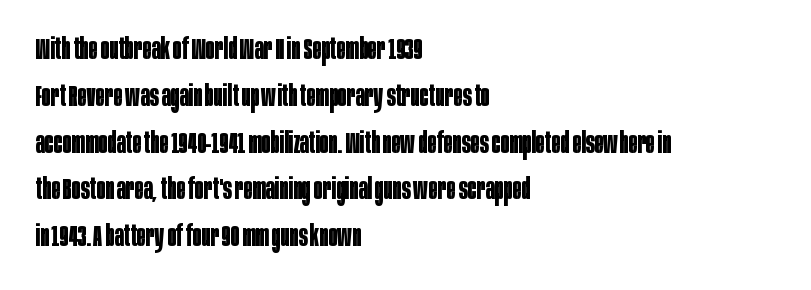
The image shows 30 px bold, condensed sans-serif type, upright; set left-aligned, normal line spacing (1.56x), normal letter spacing, not underlined; low stroke contrast and a large x-height.
